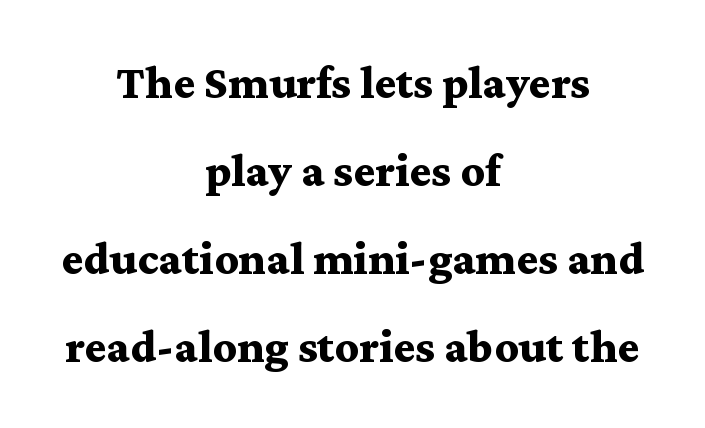
One-word summary of the alignment: center. Set as a true bold cut, around the 700 mark. Every character sits straight up, as roman type does. A typesetter would label this face a serif. Words float on clear page, feet unadorned.
